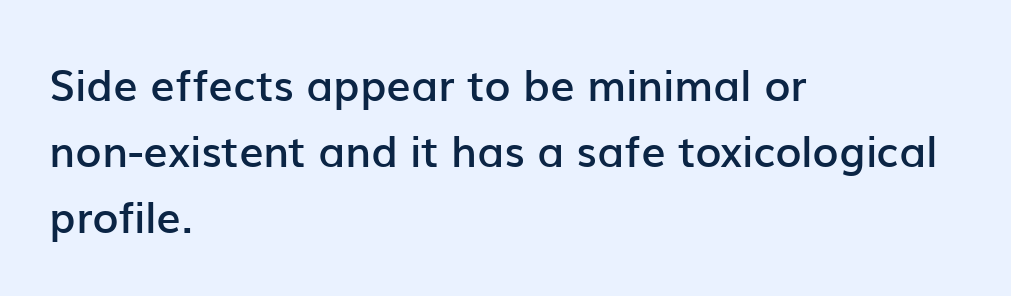
{"serif": "no", "italic": "no", "bold": "semi", "weight": "semibold", "width": "normal", "stroke_contrast": "low", "x_height": "medium", "monospaced": "no", "underline": "no", "align": "left", "line_spacing": "normal", "line_spacing_ratio": 1.53, "letter_spacing": "normal", "letter_spacing_em": 0.0, "glyph_px": 43}
